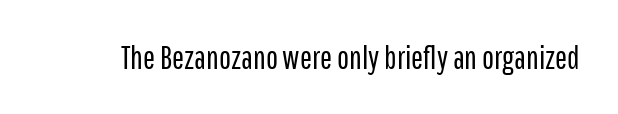
{"serif": "no", "italic": "no", "bold": "no", "weight": "regular", "width": "condensed", "stroke_contrast": "low", "x_height": "medium", "monospaced": "no", "underline": "no", "letter_spacing": "normal", "letter_spacing_em": 0.0, "glyph_px": 32}
